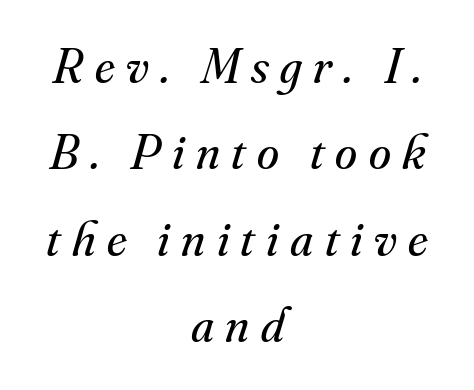
This sample uses a serif face. Decoration check: the copy has no underline. These lines are rendered in a variable-pitch font. Rendered with sloped, italic letterforms. The face used here is rendered with a markedly widened letterfit.
